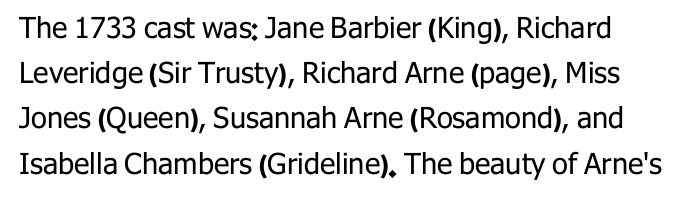
Q: Is the text bold? A: No.
Q: Is the text italic (slanted)? A: No, it is upright.
Q: Is the typeface a serif or a sans-serif typeface? A: Sans-serif.
Q: Is the text underlined? A: No.
Q: Is the spacing between letters normal or unusually wide? A: Normal.
Q: Is the spacing between lines tight, normal or loose? A: Normal.
Q: Width (condensed, normal, or wide)? A: Normal.
Q: Stroke contrast? A: Low.
Q: x-height? A: Medium.
Q: Monospaced? A: No.
